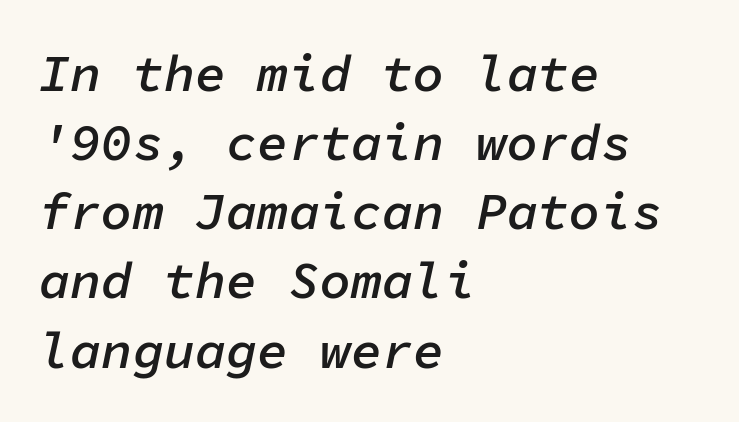
{"italic": "yes", "lean": "right", "slant_degrees": 11, "bold": "semi", "weight": "semibold", "width": "normal", "stroke_contrast": "low", "x_height": "medium", "monospaced": "yes", "underline": "no", "align": "left", "line_spacing": "normal", "line_spacing_ratio": 1.33, "letter_spacing": "normal", "letter_spacing_em": 0.0, "glyph_px": 52}
